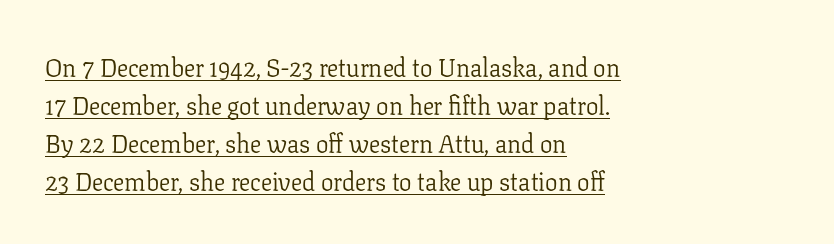
The image shows 25 px text type, upright; set left-aligned, normal line spacing (1.52x), normal letter spacing, underlined.
